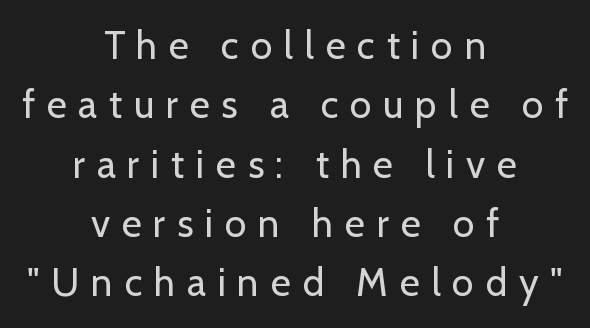
The image shows 39 px regular-weight sans-serif type, upright; set centered, normal line spacing (1.52x), unusually wide letter spacing (+0.3 em), not underlined; low stroke contrast and a medium x-height.
